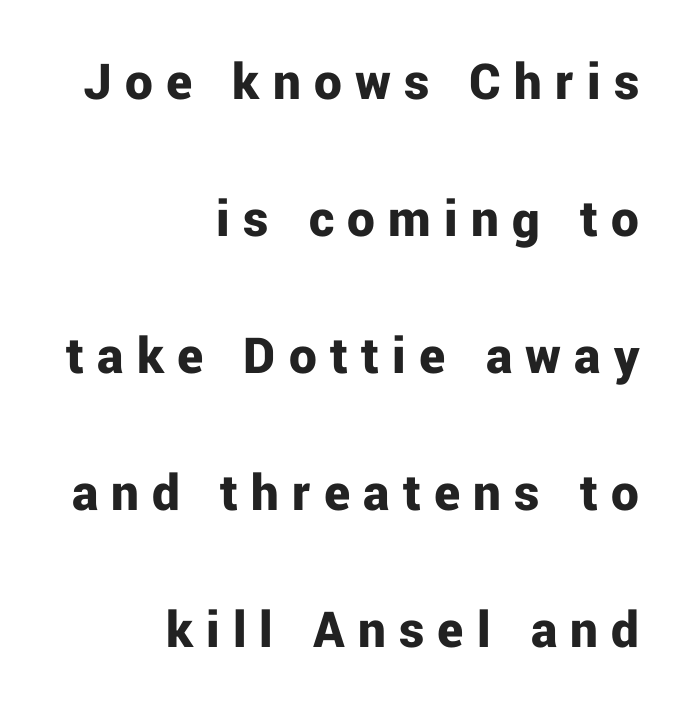
{"serif": "no", "italic": "no", "bold": "yes", "weight": "bold", "width": "normal", "stroke_contrast": "low", "x_height": "medium", "monospaced": "no", "underline": "no", "align": "right", "line_spacing": "loose", "line_spacing_ratio": 2.49, "letter_spacing": "wide", "letter_spacing_em": 0.24, "glyph_px": 55}
